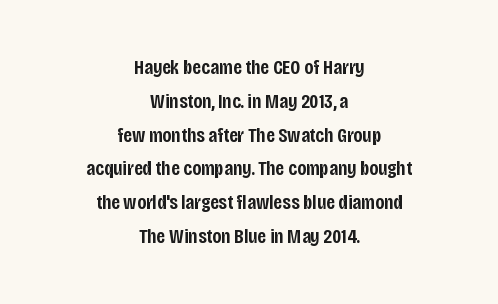
The specimen reads as upright at a glance. The passage is arranged like a title page — every line centered. Regarding leading, the lines here are spaced in the standard way. Check the space under the baseline: it is left empty.
